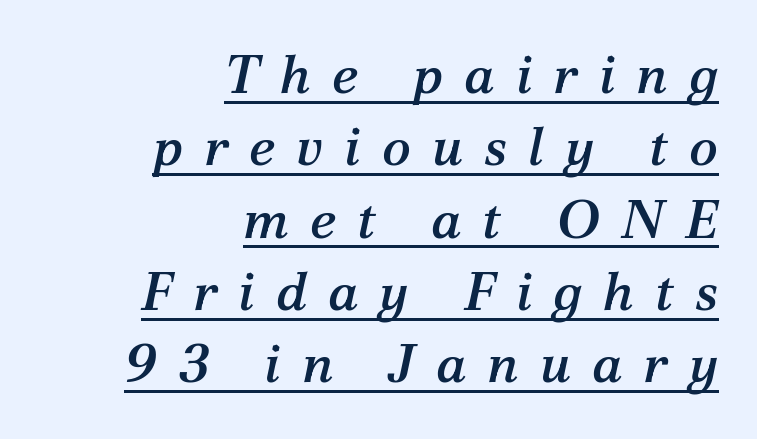
The image shows 54 px serif type, italic (leaning right); set right-aligned, normal line spacing (1.34x), unusually wide letter spacing (+0.39 em), underlined; medium stroke contrast and a medium x-height.
